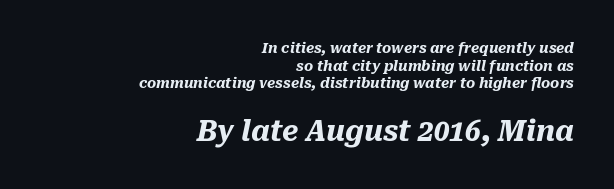
Q: Is the text bold? A: Yes.
Q: Is the text italic (slanted)? A: Yes, it leans right by about 10 degrees.
Q: Is the text underlined? A: No.
Q: How is the paragraph aligned? A: Right-aligned.
Q: Is the spacing between letters normal or unusually wide? A: Normal.
Q: Is the spacing between lines tight, normal or loose? A: Normal.
Q: Which block of text is set in a larger size, the first (top) or the second (bottom)? A: The second (bottom) one.
Q: Width (condensed, normal, or wide)? A: Normal.
Q: Stroke contrast? A: Medium.
Q: x-height? A: Medium.
Q: Monospaced? A: No.
